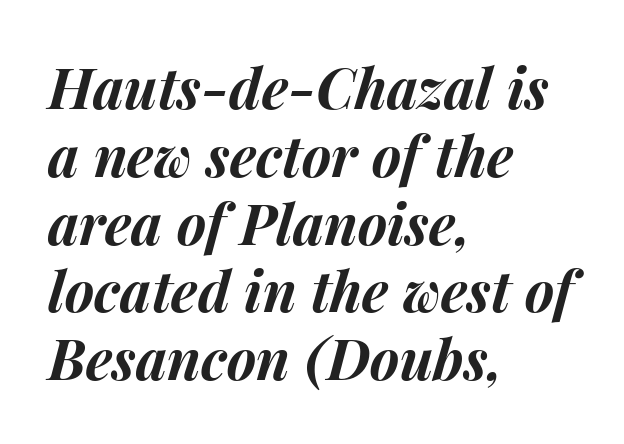
The image shows 56 px bold type, italic (leaning right); set left-aligned, line spacing 1.21x, normal letter spacing, not underlined; medium stroke contrast and a medium x-height.
